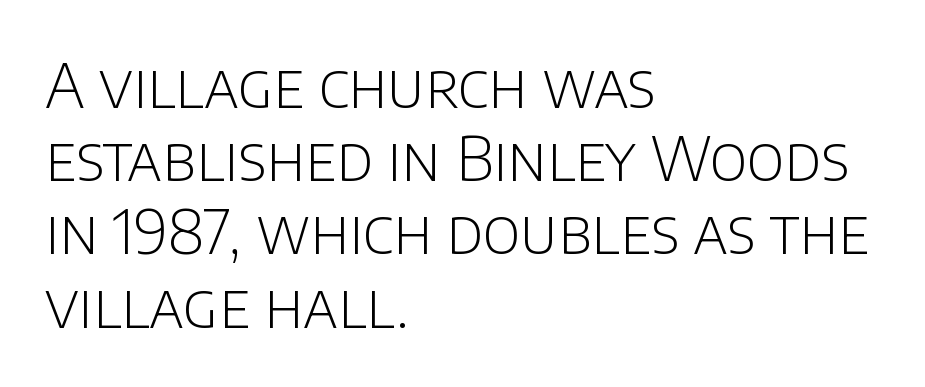
The image shows 61 px light sans-serif type, upright; set left-aligned, line spacing 1.2x, normal letter spacing, not underlined; low stroke contrast and a large x-height.
